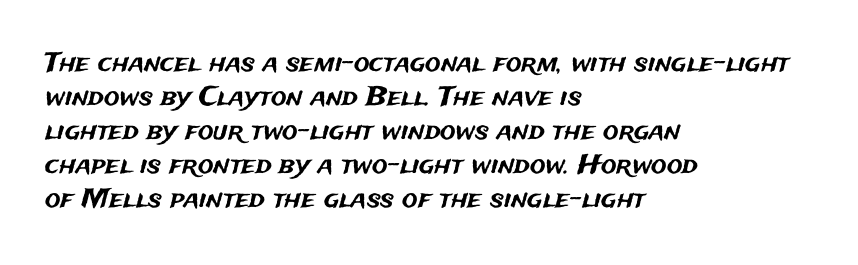
The passage is arranged the way most books set body copy — flush left. The rows are spaced the way most documents space them. The letterforms sit shoulder to shoulder at normal distance. Honestly, there is no underline to notice here at all.
